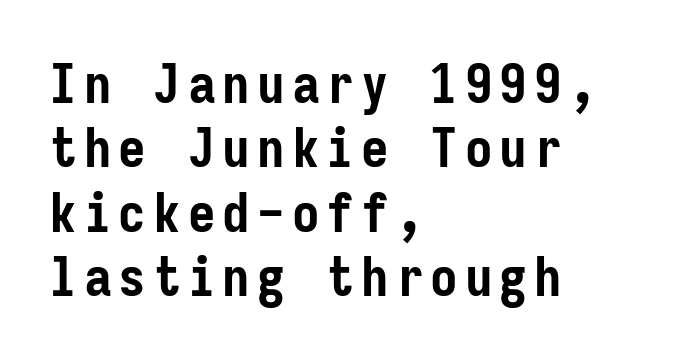
{"serif": "no", "italic": "no", "bold": "yes", "weight": "semibold", "width": "condensed", "stroke_contrast": "low", "x_height": "medium", "monospaced": "yes", "underline": "no", "align": "left", "line_spacing_ratio": 1.17, "glyph_px": 55}
